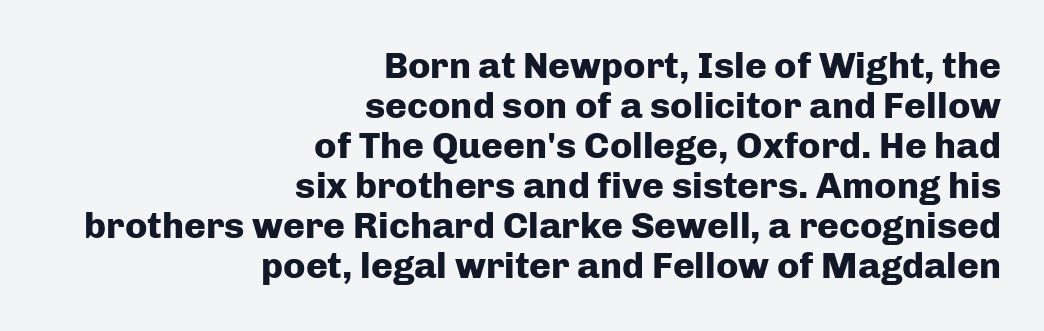
{"serif": "no", "italic": "no", "bold": "yes", "weight": "heavy", "width": "normal", "stroke_contrast": "low", "x_height": "medium", "monospaced": "no", "underline": "no", "align": "right", "line_spacing": "tight", "line_spacing_ratio": 1.08, "letter_spacing": "normal", "letter_spacing_em": 0.0, "glyph_px": 37}
